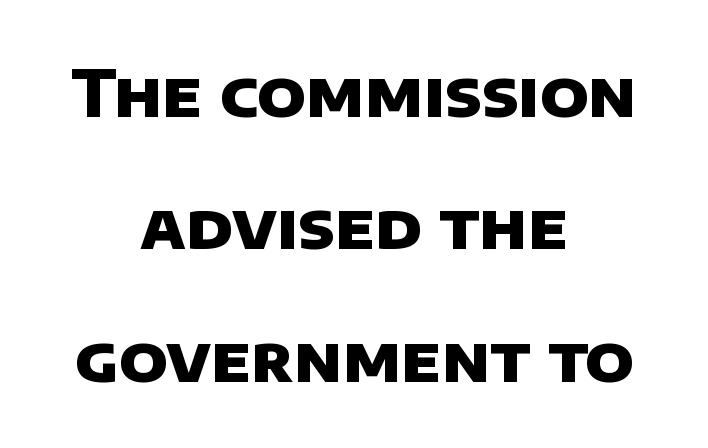
Inter-character spacing is left at the font's built-in metrics. The designer dialed line spacing up above the default. Serifs: no, the terminals of the letterforms are clean. Bare-footed words on every line. Do the characters align in a grid? No, the font is proportional.
